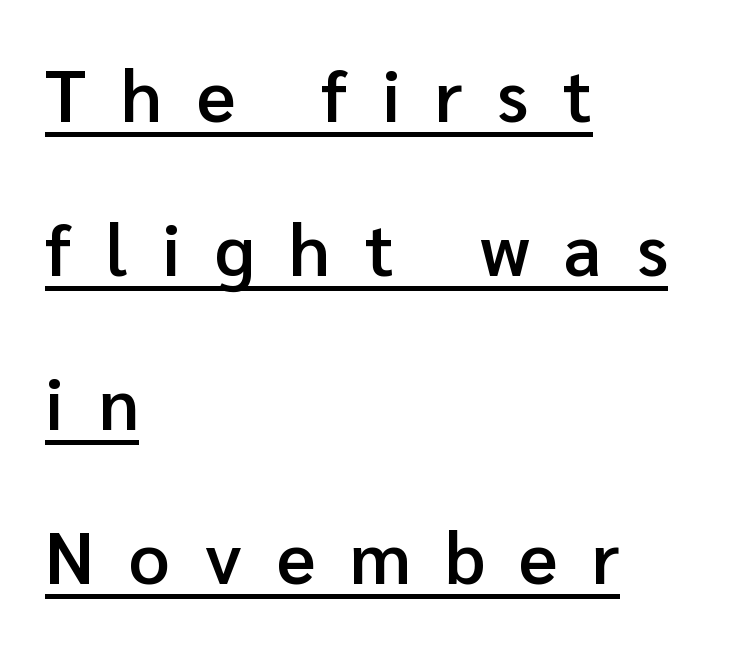
The image shows 72 px semibold sans-serif type, upright; set left-aligned, loose line spacing (2.14x), unusually wide letter spacing (+0.48 em), underlined; low stroke contrast and a medium x-height.
